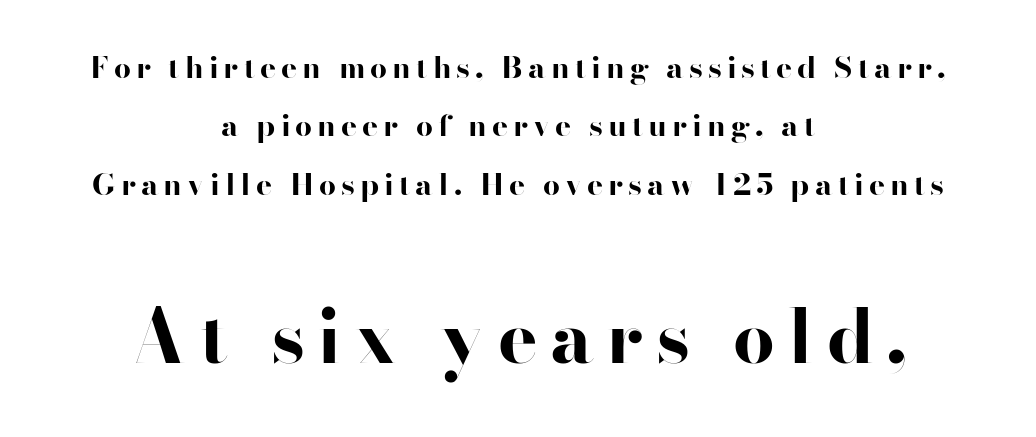
{"serif": "no", "italic": "no", "bold": "yes", "weight": "bold", "width": "wide", "stroke_contrast": "high", "x_height": "small", "monospaced": "no", "underline": "no", "align": "center", "line_spacing": "loose", "line_spacing_ratio": 1.95, "larger_block": "second", "size_ratio": 2.47, "glyph_px": 74}
